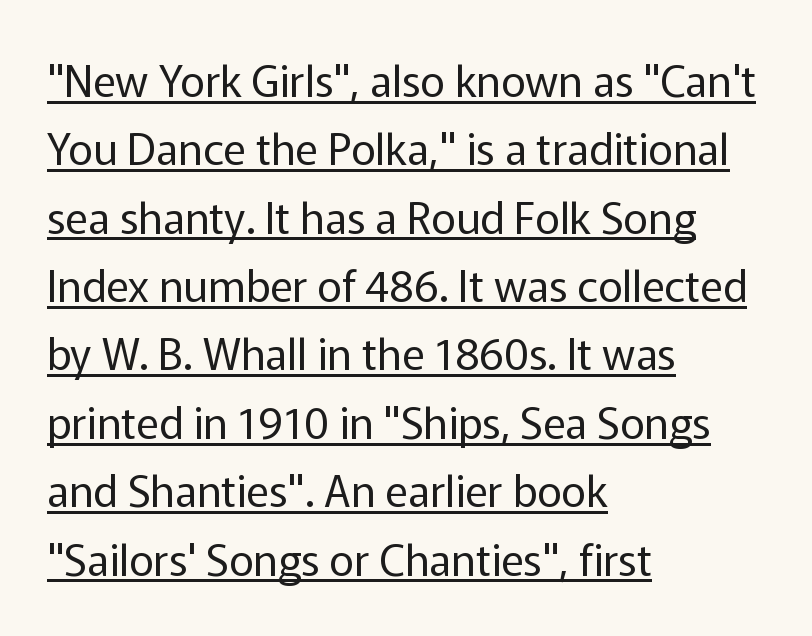
{"serif": "no", "italic": "no", "bold": "no", "weight": "regular", "width": "normal", "stroke_contrast": "low", "x_height": "medium", "monospaced": "no", "underline": "yes", "align": "left", "line_spacing": "normal", "line_spacing_ratio": 1.59, "letter_spacing": "normal", "letter_spacing_em": 0.0, "glyph_px": 43}
